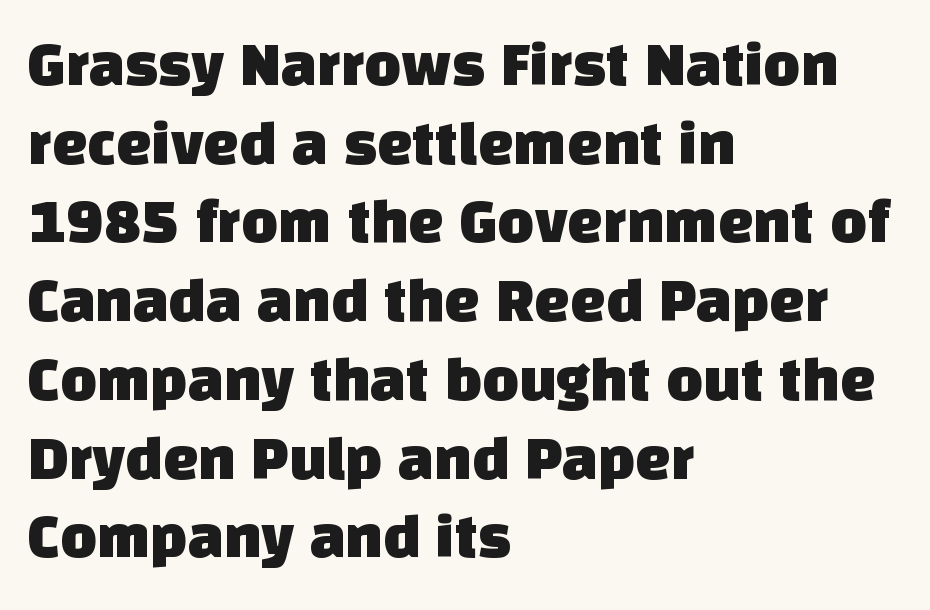
Note: no serifs on the glyphs. You could not count columns in this text — the font is proportionally spaced. Check under the words: just untouched page. One glance says typical: line gaps are just what's usual. A classic flush-left, rag-right setting is used for this passage.
